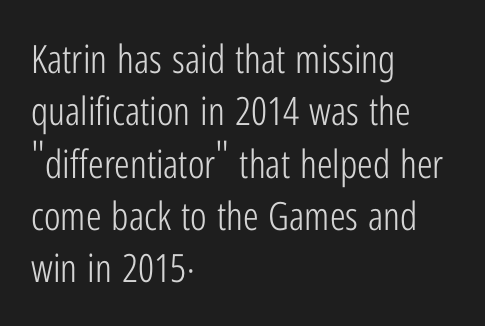
{"serif": "no", "italic": "no", "bold": "no", "weight": "light", "width": "condensed", "stroke_contrast": "low", "x_height": "medium", "monospaced": "no", "underline": "no", "align": "left", "line_spacing": "normal", "line_spacing_ratio": 1.34, "letter_spacing": "normal", "letter_spacing_em": 0.0, "glyph_px": 39}
